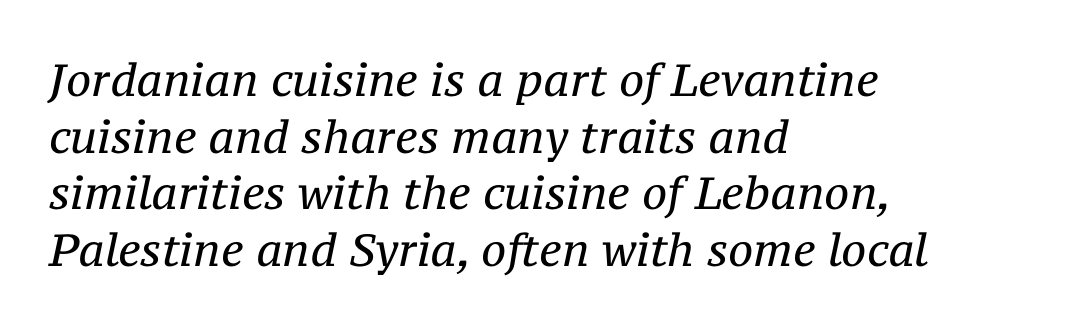
{"serif": "yes", "italic": "yes", "lean": "right", "slant_degrees": 12, "bold": "no", "weight": "regular", "width": "normal", "stroke_contrast": "medium", "x_height": "medium", "monospaced": "no", "underline": "no", "align": "left", "line_spacing": "normal", "line_spacing_ratio": 1.26, "letter_spacing": "normal", "letter_spacing_em": 0.0, "glyph_px": 45}
